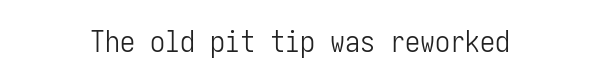
Q: Is the text bold? A: No.
Q: Is the text italic (slanted)? A: No, it is upright.
Q: Is the typeface a serif or a sans-serif typeface? A: Sans-serif.
Q: Is the text underlined? A: No.
Q: Is the spacing between letters normal or unusually wide? A: Normal.
Q: Width (condensed, normal, or wide)? A: Condensed.
Q: Stroke contrast? A: Low.
Q: x-height? A: Medium.
